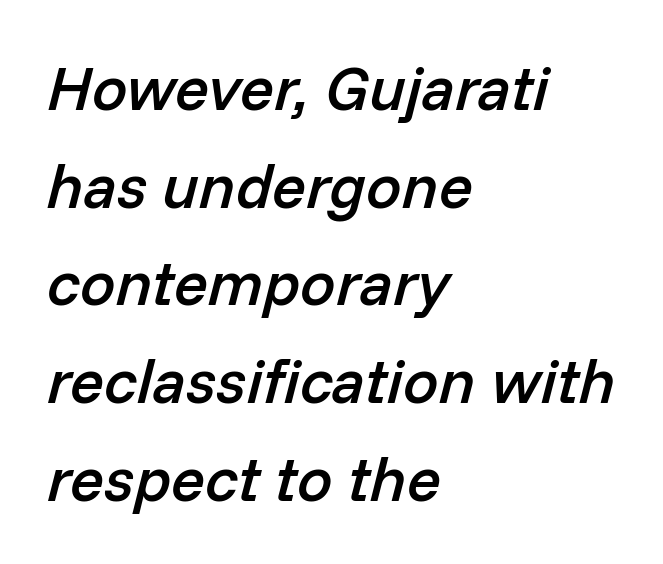
The image shows 63 px semibold type, italic (leaning right); set left-aligned, normal line spacing (1.55x), normal letter spacing, not underlined; low stroke contrast and a medium x-height.
